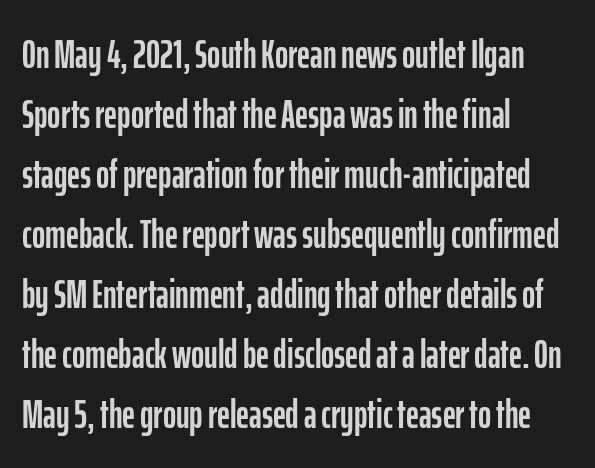
Nothing unusual about the tracking: characters are spaced as the font intends. Does the type have serifs? No, each stem ends abruptly. Horizontal alignment here is leftward, the default for most running prose. This sample uses an upright cut, with every glyph sitting square on the baseline. Anything drawn beneath the words? Only blank space. In terms of leading, this rendering sits right in the middle.
